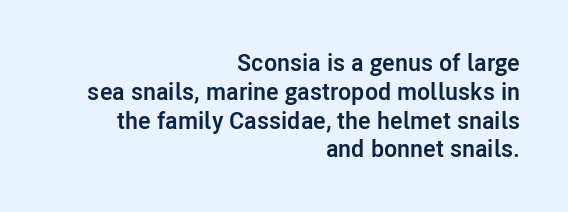
Q: Is the text bold? A: Yes.
Q: Is the text italic (slanted)? A: No, it is upright.
Q: Is the text underlined? A: No.
Q: How is the paragraph aligned? A: Right-aligned.
Q: Is the spacing between letters normal or unusually wide? A: Normal.
